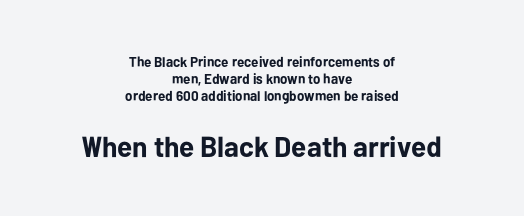
Unlike a traditional serif, this face leaves its strokes unadorned. Lines of text with bare space underneath. Students, note that the glyphs here touch the page at normal intervals. Ascenders rise straight up at ninety degrees.
